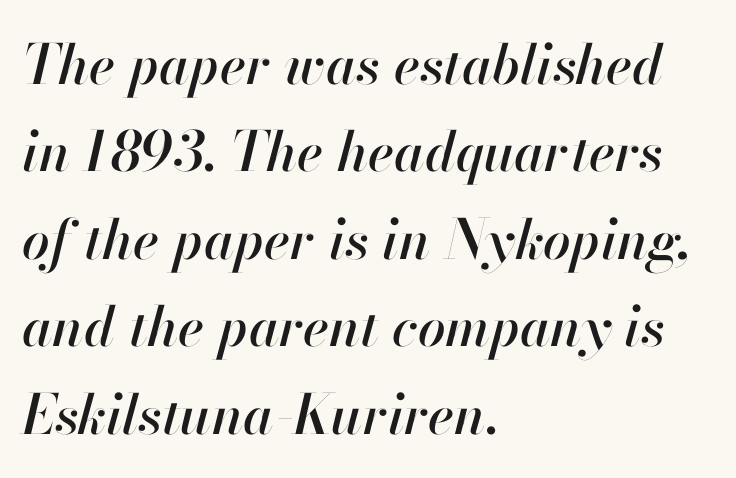
Quick note: underline off. Vertical spacing — default. The letters advance in unequal steps, a hallmark of proportional type. Left-aligned paragraph, ragged on the right.
